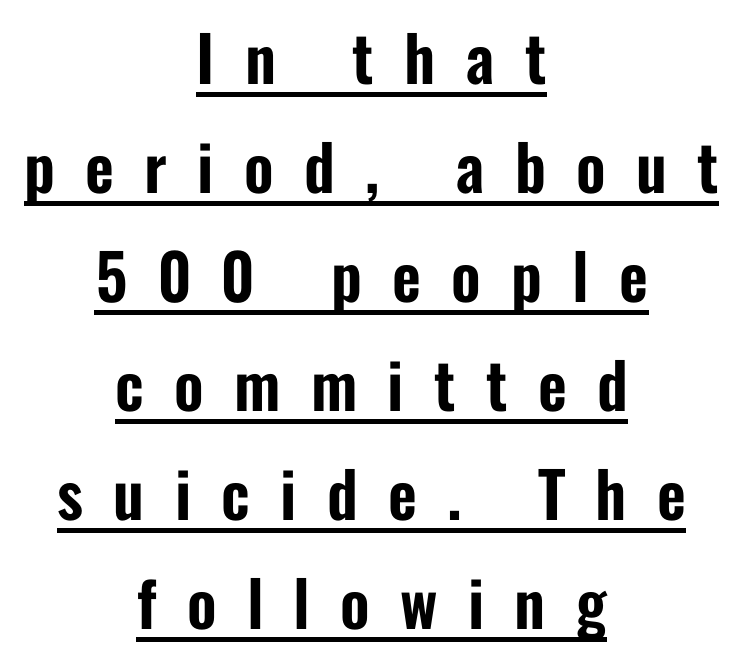
The whitespace from short lines is split evenly between both sides. This is underlined copy, the kind a proofreader might mark for attention. The font's upright variant was chosen for this text. The face used here is rendered with a markedly widened letterfit.
